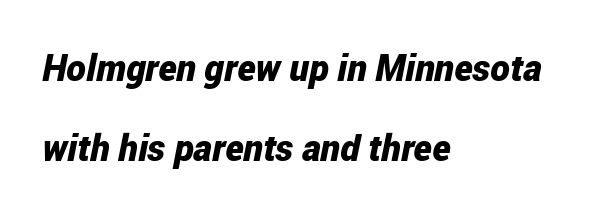
{"italic": "yes", "lean": "right", "slant_degrees": 12, "bold": "yes", "weight": "bold", "width": "condensed", "stroke_contrast": "low", "x_height": "medium", "monospaced": "no", "underline": "no", "align": "left", "line_spacing": "loose", "line_spacing_ratio": 2.16, "letter_spacing": "normal", "letter_spacing_em": 0.0, "glyph_px": 37}
